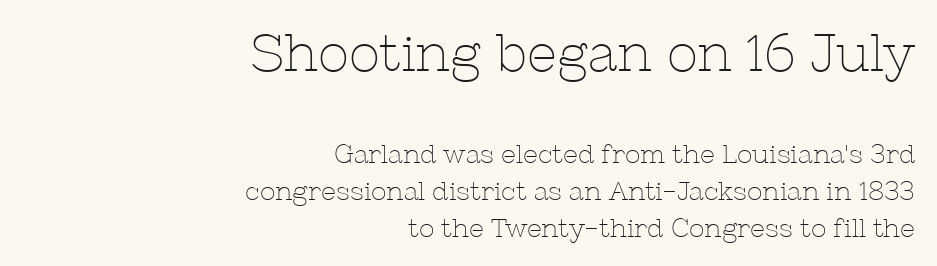
The image shows 52 px thin serif type, upright; set right-aligned, normal line spacing (1.43x), normal letter spacing, not underlined; the first (top) block is 2.0x larger; low stroke contrast and a medium x-height.
